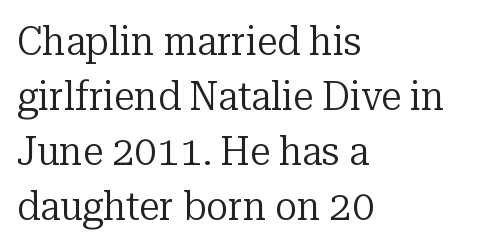
Q: Is the text bold? A: No.
Q: Is the text italic (slanted)? A: No, it is upright.
Q: Is the typeface a serif or a sans-serif typeface? A: Serif.
Q: Is the text underlined? A: No.
Q: How is the paragraph aligned? A: Left-aligned.
Q: Is the spacing between letters normal or unusually wide? A: Normal.
Q: Is the spacing between lines tight, normal or loose? A: Normal.
Q: Width (condensed, normal, or wide)? A: Normal.
Q: Stroke contrast? A: Low.
Q: x-height? A: Medium.
Q: Monospaced? A: No.
